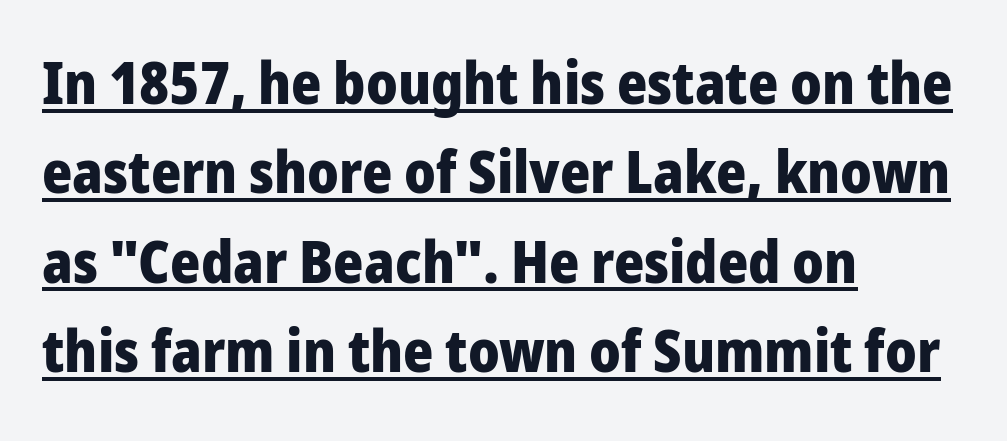
The image shows 58 px heavy sans-serif type, upright; set left-aligned, normal line spacing (1.54x), normal letter spacing, underlined; low stroke contrast and a medium x-height.
